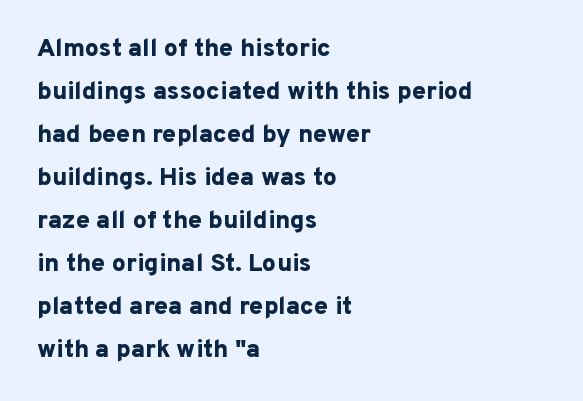
The image shows 25 px bold type, upright; set left-aligned, line spacing 1.72x, normal letter spacing, not underlined.
